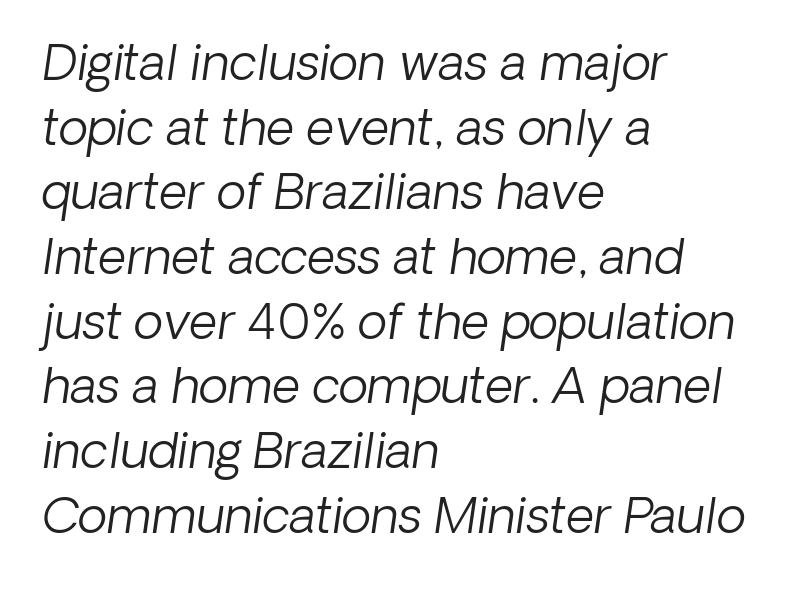
{"italic": "yes", "lean": "right", "slant_degrees": 8, "bold": "no", "weight": "light", "width": "normal", "stroke_contrast": "low", "x_height": "medium", "monospaced": "no", "underline": "no", "align": "left", "line_spacing": "normal", "line_spacing_ratio": 1.32, "letter_spacing": "normal", "letter_spacing_em": 0.0, "glyph_px": 49}
